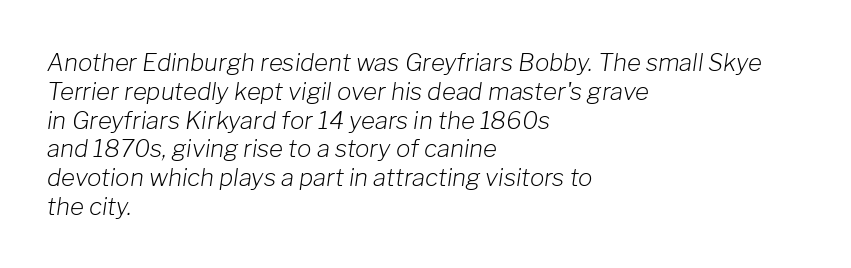
{"italic": "yes", "lean": "right", "slant_degrees": 8, "bold": "no", "underline": "no", "align": "left", "line_spacing_ratio": 1.2, "letter_spacing": "normal", "letter_spacing_em": 0.0, "glyph_px": 24}
